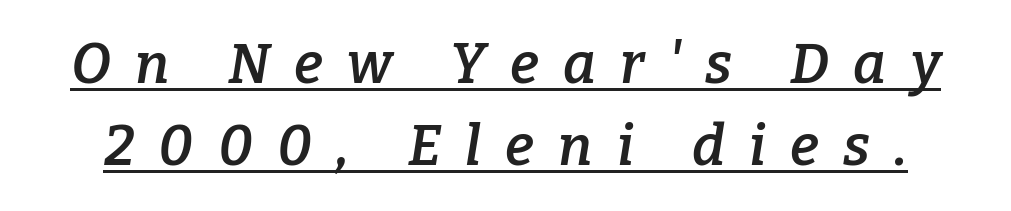
{"serif": "yes", "italic": "yes", "lean": "right", "slant_degrees": 9, "bold": "semi", "weight": "semibold", "width": "normal", "stroke_contrast": "low", "x_height": "medium", "monospaced": "no", "underline": "yes", "line_spacing": "normal", "line_spacing_ratio": 1.47, "letter_spacing": "wide", "letter_spacing_em": 0.43, "glyph_px": 56}
